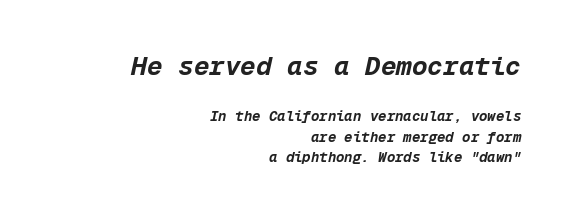
{"italic": "yes", "lean": "right", "slant_degrees": 12, "bold": "yes", "underline": "no", "align": "right", "line_spacing": "normal", "line_spacing_ratio": 1.45, "letter_spacing": "normal", "letter_spacing_em": 0.0, "larger_block": "first", "size_ratio": 1.86, "glyph_px": 26}
